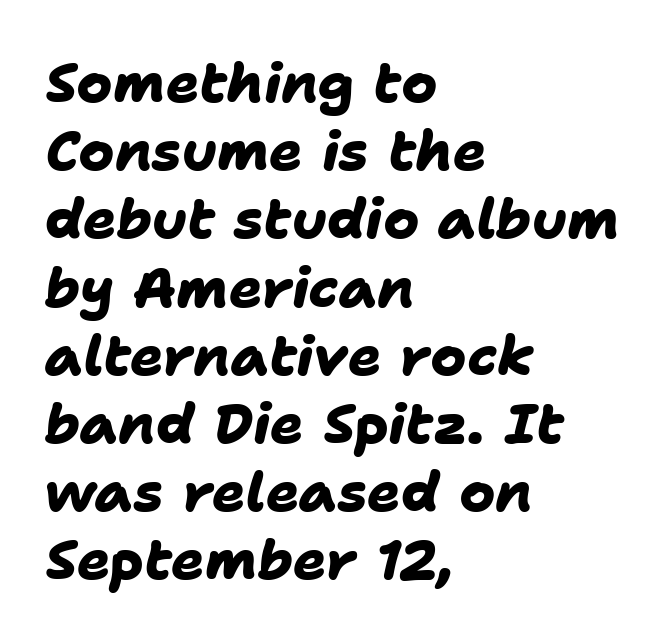
The image shows 55 px heavy sans-serif type; set left-aligned, line spacing 1.24x, normal letter spacing, not underlined; low stroke contrast and a medium x-height.
